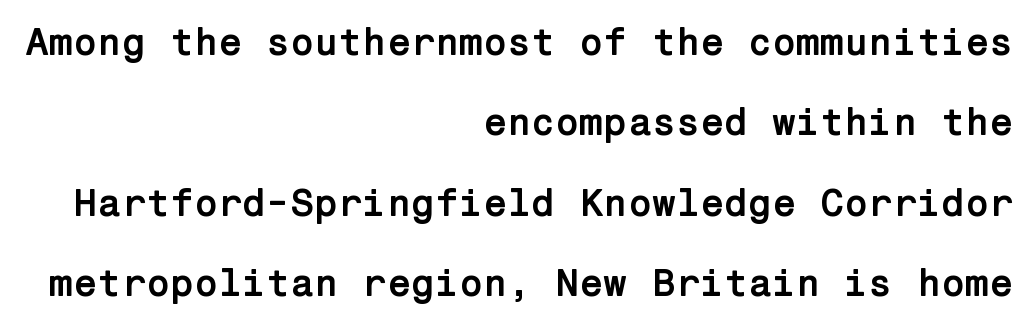
{"serif": "no", "italic": "no", "bold": "yes", "weight": "semibold", "width": "normal", "stroke_contrast": "low", "x_height": "medium", "underline": "no", "align": "right", "line_spacing": "loose", "line_spacing_ratio": 2.06, "letter_spacing": "normal", "letter_spacing_em": 0.0, "glyph_px": 39}
